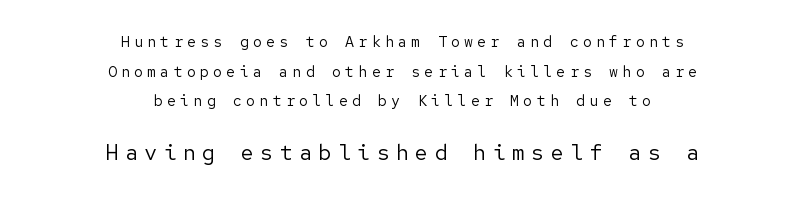
Q: Is the text bold? A: No.
Q: Is the text italic (slanted)? A: No, it is upright.
Q: Is the text underlined? A: No.
Q: How is the paragraph aligned? A: Centered.
Q: Is the spacing between letters normal or unusually wide? A: Unusually wide.
Q: Is the spacing between lines tight, normal or loose? A: Loose.
Q: Which block of text is set in a larger size, the first (top) or the second (bottom)? A: The second (bottom) one.
